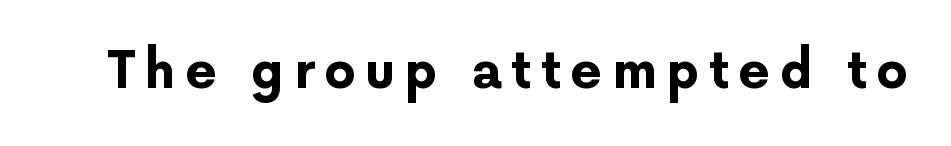
As a designer I'd log this as weight 700, bold. Proportional: the letters do not fall into vertical columns. Stroke terminals: plain, sans-serif. The typography opts for an upright posture over an oblique one.
